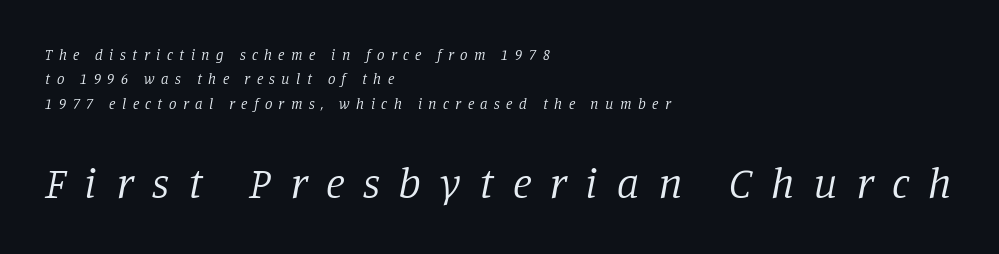
Would a proofreader flag this as italicized? Yes. Each word looks stretched out because of the extra space between its letters. Is there much room between lines? A standard amount, neither cramped nor airy. The strokes carry an ordinary text weight at most. Between these two stacked blocks, the lower one wins on size. The foot of each line stays bare and open.
